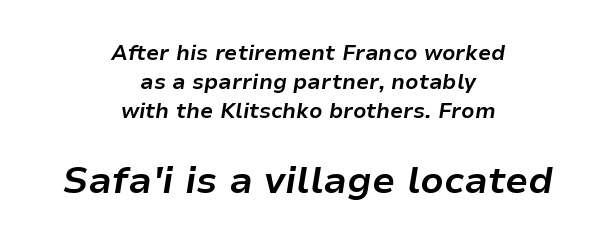
Q: Is the text bold? A: Yes.
Q: Is the text italic (slanted)? A: Yes, it leans right by about 9 degrees.
Q: Is the text underlined? A: No.
Q: How is the paragraph aligned? A: Centered.
Q: Is the spacing between letters normal or unusually wide? A: Normal.
Q: Is the spacing between lines tight, normal or loose? A: Normal.
Q: Which block of text is set in a larger size, the first (top) or the second (bottom)? A: The second (bottom) one.
Q: Width (condensed, normal, or wide)? A: Normal.
Q: Stroke contrast? A: Low.
Q: x-height? A: Medium.
Q: Monospaced? A: No.
